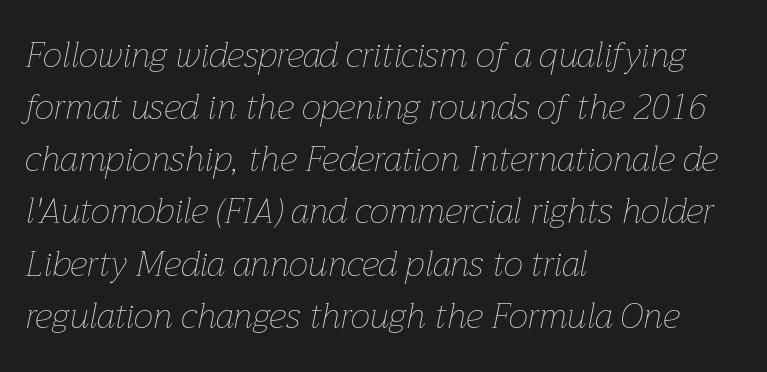
{"italic": "yes", "lean": "right", "slant_degrees": 12, "bold": "no", "weight": "thin", "width": "normal", "stroke_contrast": "low", "x_height": "medium", "monospaced": "no", "underline": "no", "align": "left", "line_spacing": "normal", "line_spacing_ratio": 1.49, "letter_spacing": "normal", "letter_spacing_em": 0.0, "glyph_px": 35}
